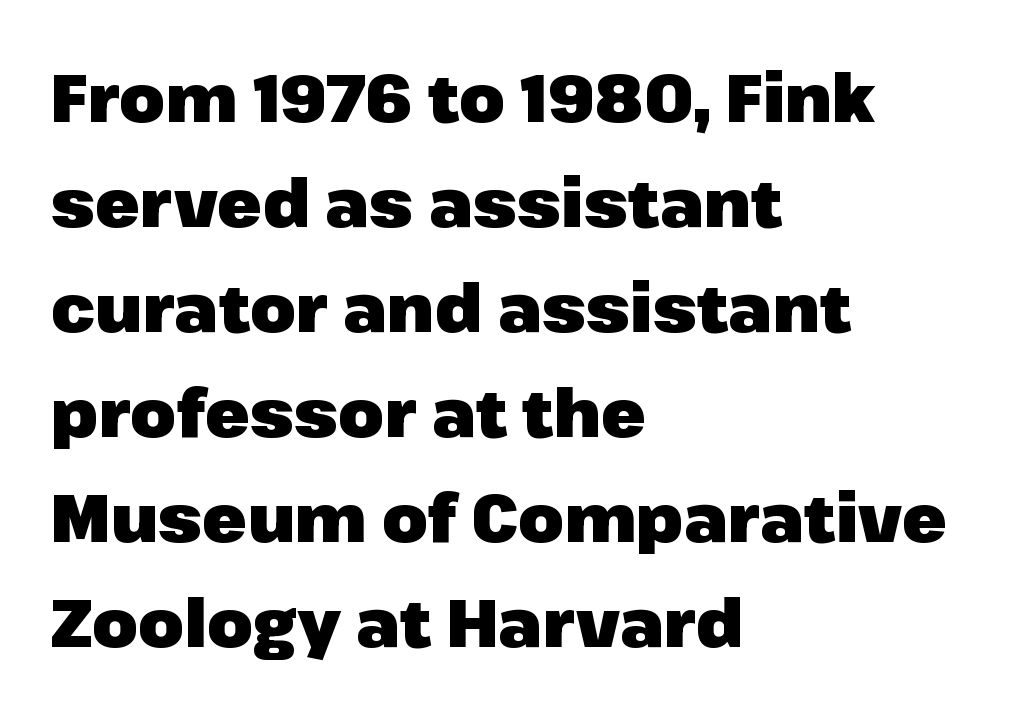
There is no visible air inserted between adjacent glyphs. Casual observation: everything's shoved over to the left. The space beneath each line is pristine and unruled. Varying glyph widths throughout — classic text-font behaviour. You'd pick this weight for a headline — it's a proper bold.
